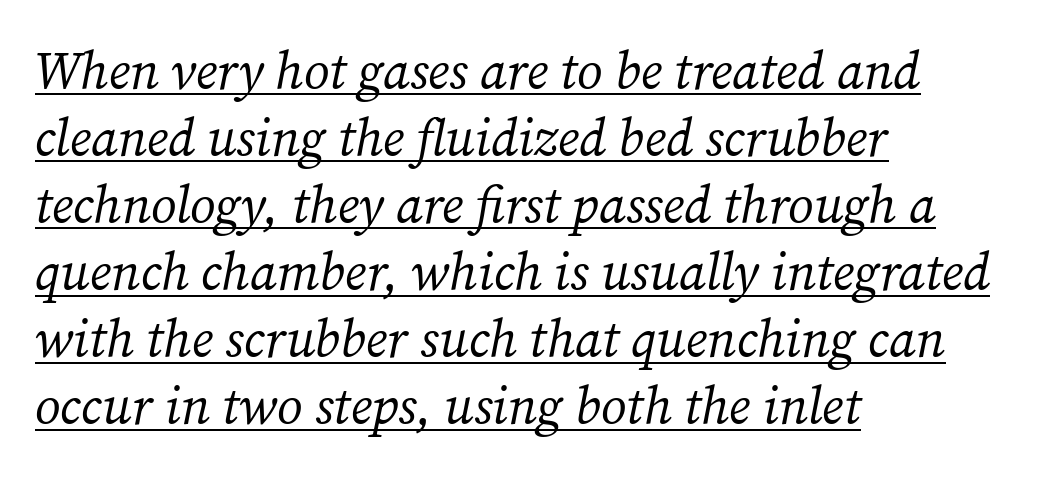
The image shows 52 px regular-weight serif type, italic (leaning right); set left-aligned, normal line spacing (1.29x), normal letter spacing, underlined; medium stroke contrast and a medium x-height.
